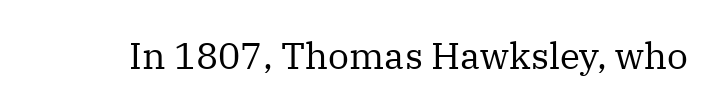
{"serif": "yes", "italic": "no", "bold": "no", "weight": "regular", "width": "normal", "stroke_contrast": "medium", "x_height": "medium", "monospaced": "no", "underline": "no", "letter_spacing": "normal", "letter_spacing_em": 0.0, "glyph_px": 37}
